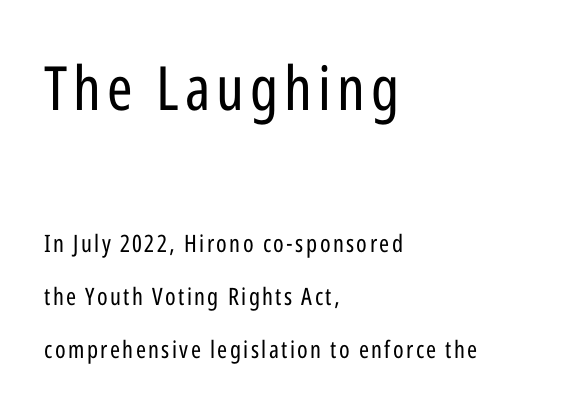
The image shows 61 px regular-weight, condensed sans-serif type, upright; set left-aligned, loose line spacing (2.19x), not underlined; the first (top) block is 2.54x larger; low stroke contrast and a medium x-height.
